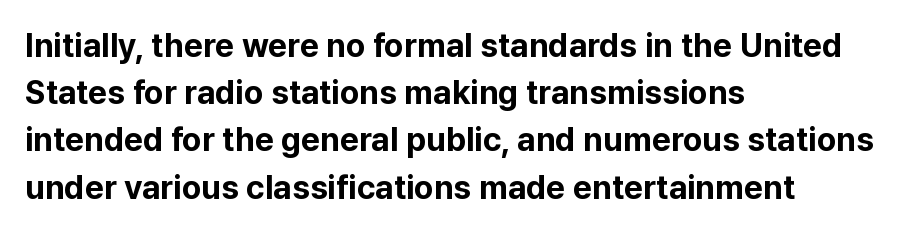
The image shows 33 px bold sans-serif type, upright; set left-aligned, normal line spacing (1.43x), normal letter spacing, not underlined; low stroke contrast and a medium x-height.
